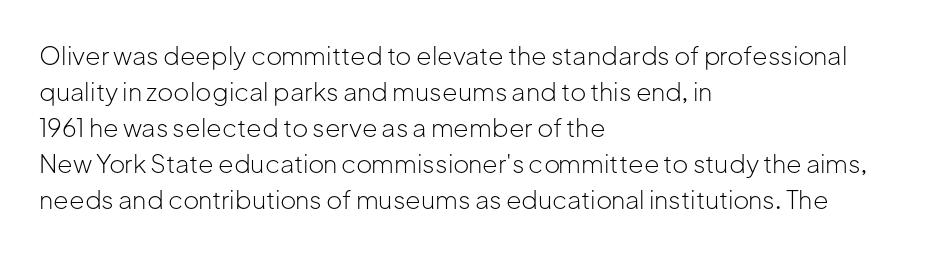
{"italic": "no", "bold": "no", "underline": "no", "align": "left", "line_spacing": "normal", "line_spacing_ratio": 1.44, "letter_spacing": "normal", "letter_spacing_em": 0.0, "glyph_px": 25}
